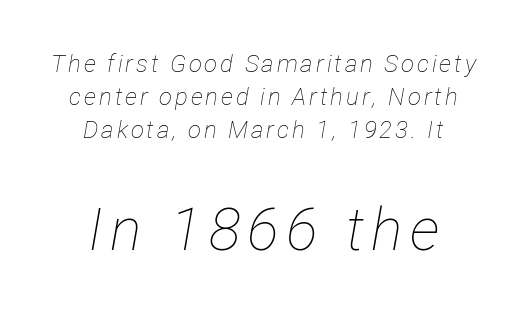
Weight: not bold — regular or lighter. The block sitting lower on the canvas is the one with enlarged characters. Notice how the stems are inclined rather than vertical — that's the hallmark of italics. The leading is moderate, giving the passage an even texture. This sample has the flowing, uneven cadence of proportional lettering. The baseline area is clear.
